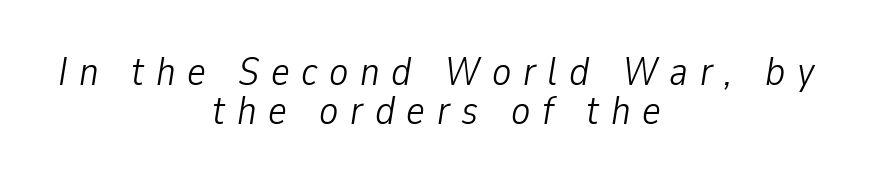
Q: Is the text bold? A: No.
Q: Is the text italic (slanted)? A: Yes, it leans right by about 9 degrees.
Q: Is the text underlined? A: No.
Q: How is the paragraph aligned? A: Centered.
Q: Is the spacing between letters normal or unusually wide? A: Unusually wide.
Q: Is the spacing between lines tight, normal or loose? A: Tight.
Q: Width (condensed, normal, or wide)? A: Condensed.
Q: Stroke contrast? A: Low.
Q: x-height? A: Medium.
Q: Monospaced? A: No.
